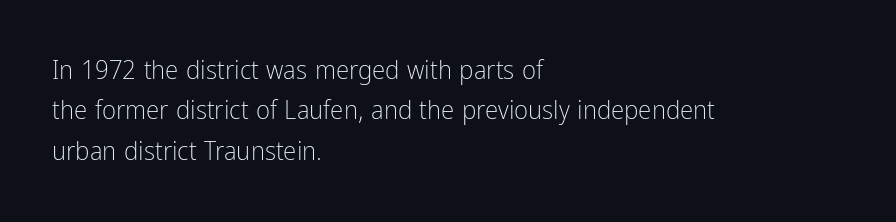
Q: Is the text bold? A: No.
Q: Is the text italic (slanted)? A: No, it is upright.
Q: Is the text underlined? A: No.
Q: How is the paragraph aligned? A: Left-aligned.
Q: Is the spacing between letters normal or unusually wide? A: Normal.
Q: Is the spacing between lines tight, normal or loose? A: Normal.
